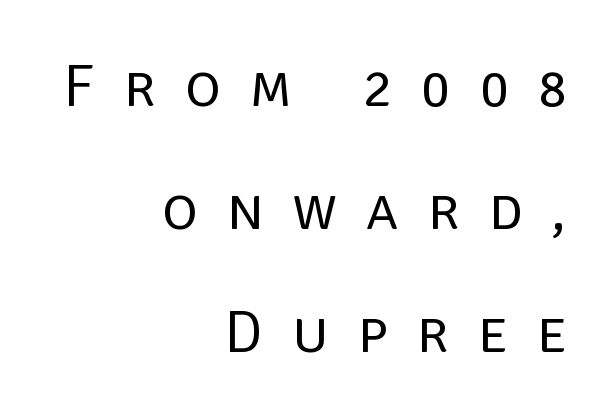
Q: Is the text bold? A: No.
Q: Is the text italic (slanted)? A: No, it is upright.
Q: Is the typeface a serif or a sans-serif typeface? A: Sans-serif.
Q: Is the text underlined? A: No.
Q: How is the paragraph aligned? A: Right-aligned.
Q: Is the spacing between letters normal or unusually wide? A: Unusually wide.
Q: Is the spacing between lines tight, normal or loose? A: Loose.
Q: Width (condensed, normal, or wide)? A: Normal.
Q: Stroke contrast? A: Low.
Q: x-height? A: Large.
Q: Monospaced? A: No.
